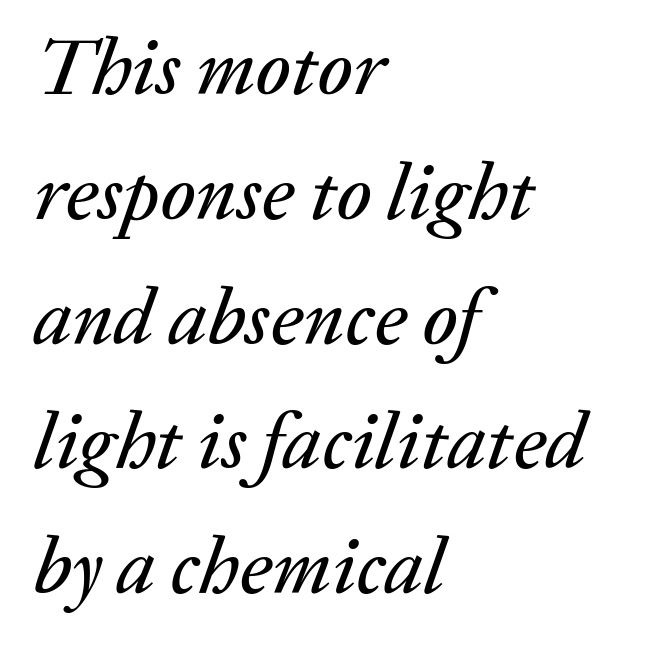
{"italic": "yes", "lean": "right", "slant_degrees": 20, "width": "normal", "stroke_contrast": "low", "x_height": "medium", "monospaced": "no", "underline": "no", "align": "left", "line_spacing": "normal", "line_spacing_ratio": 1.58, "letter_spacing": "normal", "letter_spacing_em": 0.0, "glyph_px": 79}
